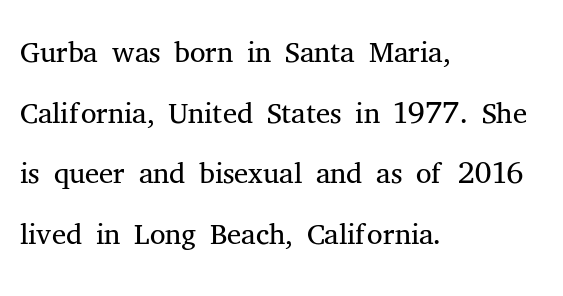
{"serif": "yes", "italic": "no", "bold": "no", "weight": "light", "width": "normal", "stroke_contrast": "medium", "x_height": "medium", "monospaced": "no", "underline": "no", "align": "left", "line_spacing": "normal", "line_spacing_ratio": 1.38, "letter_spacing": "normal", "letter_spacing_em": 0.0, "glyph_px": 44}
